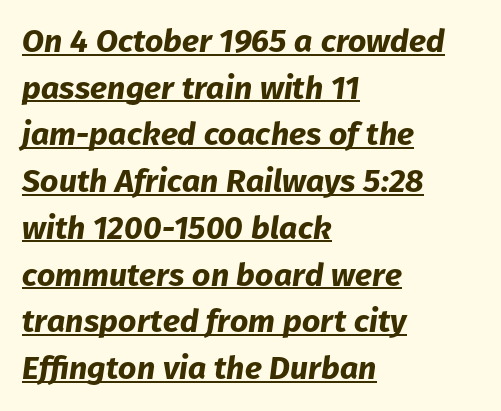
Q: Is the text bold? A: Yes.
Q: Is the text italic (slanted)? A: Yes, it leans right by about 8 degrees.
Q: Is the text underlined? A: Yes.
Q: How is the paragraph aligned? A: Left-aligned.
Q: Is the spacing between letters normal or unusually wide? A: Normal.
Q: Is the spacing between lines tight, normal or loose? A: Normal.
Q: Width (condensed, normal, or wide)? A: Normal.
Q: Stroke contrast? A: Low.
Q: x-height? A: Medium.
Q: Monospaced? A: No.
